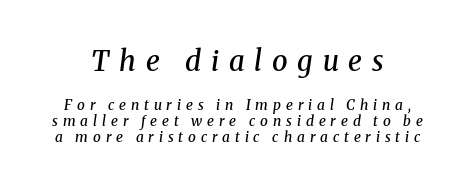
{"serif": "yes", "italic": "yes", "lean": "right", "slant_degrees": 8, "bold": "semi", "weight": "semibold", "width": "normal", "stroke_contrast": "medium", "x_height": "medium", "monospaced": "no", "underline": "no", "align": "center", "line_spacing": "tight", "line_spacing_ratio": 1.11, "letter_spacing": "wide", "letter_spacing_em": 0.35, "larger_block": "first", "size_ratio": 2.0, "glyph_px": 28}
